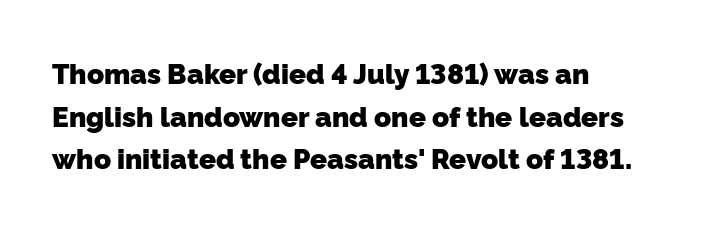
Q: Is the text bold? A: Yes.
Q: Is the typeface a serif or a sans-serif typeface? A: Sans-serif.
Q: Is the text underlined? A: No.
Q: How is the paragraph aligned? A: Left-aligned.
Q: Is the spacing between letters normal or unusually wide? A: Normal.
Q: Is the spacing between lines tight, normal or loose? A: Normal.
Q: Width (condensed, normal, or wide)? A: Normal.
Q: Stroke contrast? A: Low.
Q: x-height? A: Medium.
Q: Monospaced? A: No.
